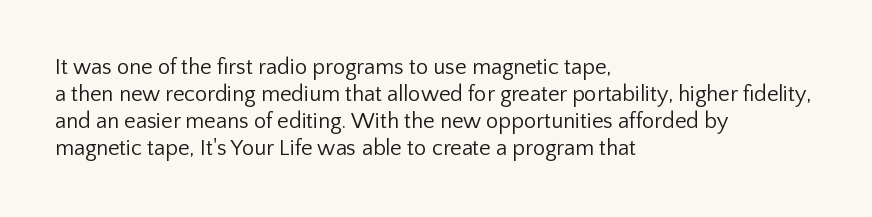
{"italic": "no", "bold": "no", "underline": "no", "align": "left", "line_spacing_ratio": 1.23, "letter_spacing": "normal", "letter_spacing_em": 0.0, "glyph_px": 22}
